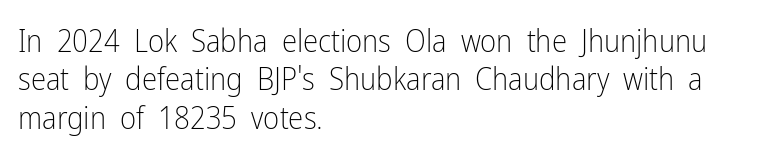
A classic flush-left, rag-right setting is used for this passage. Check under the words: just untouched page. The letterforms sit at book weight or below. Serifs: no, the terminals of the letterforms are clean. The horizontal fit of the characters is conventional and even. These lines were composed using upright roman letters.
